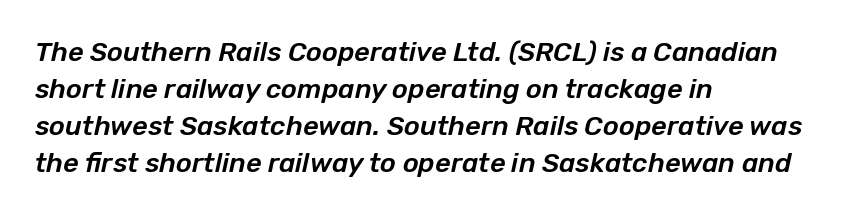
Students, note that the glyphs here touch the page at normal intervals. No word sits above an underline. These lines stack with their left ends in a neat column. If you drew a line through each stem, it would be angled.
